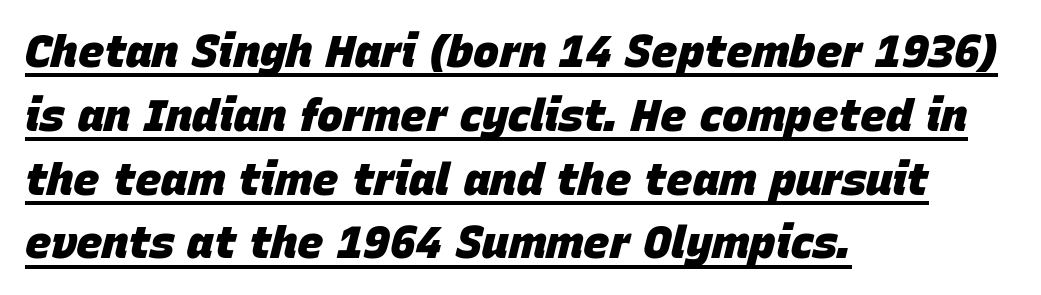
The image shows 44 px heavy type, italic (leaning right); set left-aligned, normal line spacing (1.45x), normal letter spacing, underlined; low stroke contrast and a large x-height.
